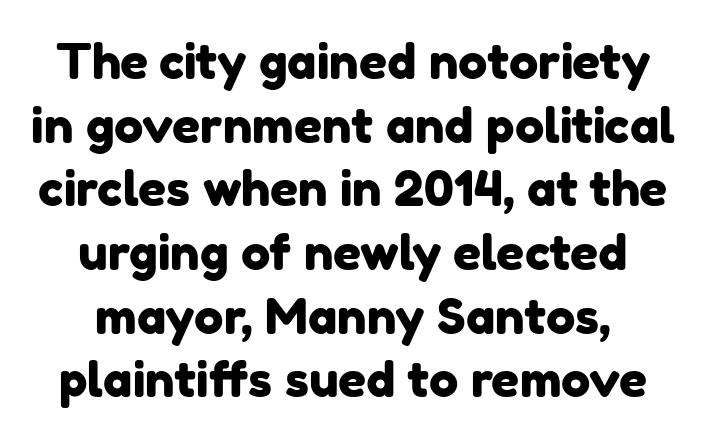
The image shows 49 px sans-serif type; set normal line spacing (1.3x), normal letter spacing, not underlined; low stroke contrast and a medium x-height.
